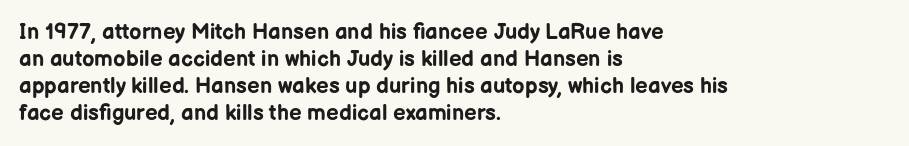
{"italic": "no", "bold": "yes", "underline": "no", "align": "left", "line_spacing_ratio": 1.22, "letter_spacing": "normal", "letter_spacing_em": 0.0, "glyph_px": 22}
